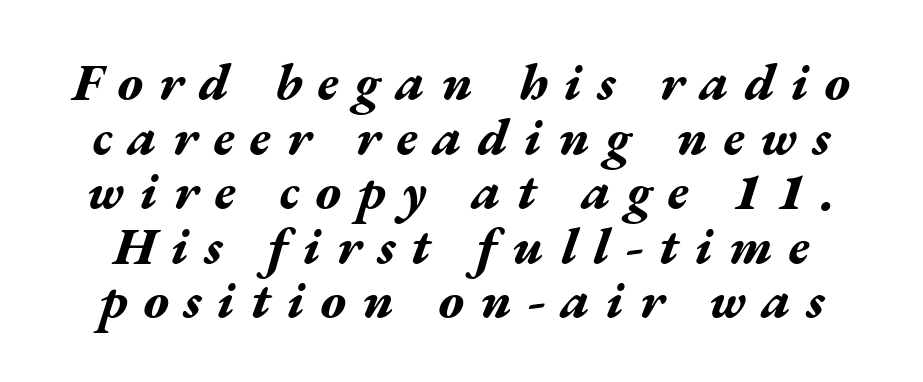
The image shows 52 px bold, wide type, italic (leaning right); set tight line spacing (1.05x), unusually wide letter spacing (+0.31 em), not underlined; medium stroke contrast and a medium x-height.
